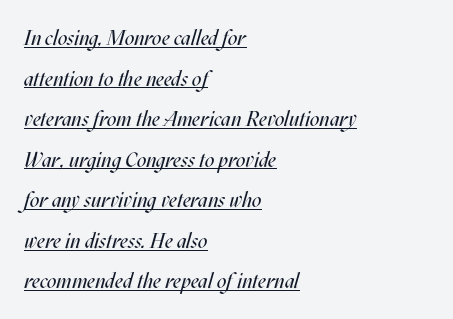
{"italic": "yes", "lean": "right", "slant_degrees": 17, "bold": "no", "underline": "yes", "align": "left", "line_spacing": "loose", "line_spacing_ratio": 1.93, "letter_spacing": "normal", "letter_spacing_em": 0.0, "glyph_px": 21}
